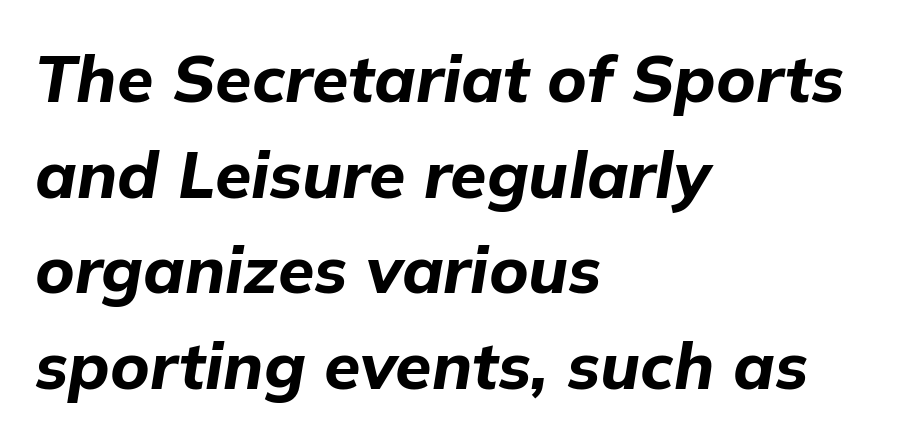
Q: Is the text bold? A: Yes.
Q: Is the text italic (slanted)? A: Yes, it leans right by about 9 degrees.
Q: Is the text underlined? A: No.
Q: How is the paragraph aligned? A: Left-aligned.
Q: Is the spacing between letters normal or unusually wide? A: Normal.
Q: Is the spacing between lines tight, normal or loose? A: Normal.
Q: Width (condensed, normal, or wide)? A: Normal.
Q: Stroke contrast? A: Low.
Q: x-height? A: Medium.
Q: Monospaced? A: No.
